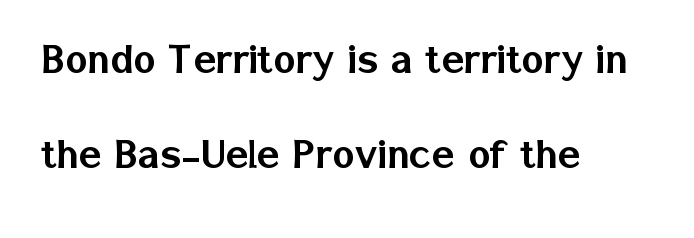
Q: Is the text italic (slanted)? A: No, it is upright.
Q: Is the typeface a serif or a sans-serif typeface? A: Sans-serif.
Q: Is the text underlined? A: No.
Q: How is the paragraph aligned? A: Left-aligned.
Q: Is the spacing between letters normal or unusually wide? A: Normal.
Q: Is the spacing between lines tight, normal or loose? A: Loose.
Q: Width (condensed, normal, or wide)? A: Normal.
Q: Stroke contrast? A: Low.
Q: x-height? A: Medium.
Q: Monospaced? A: No.
